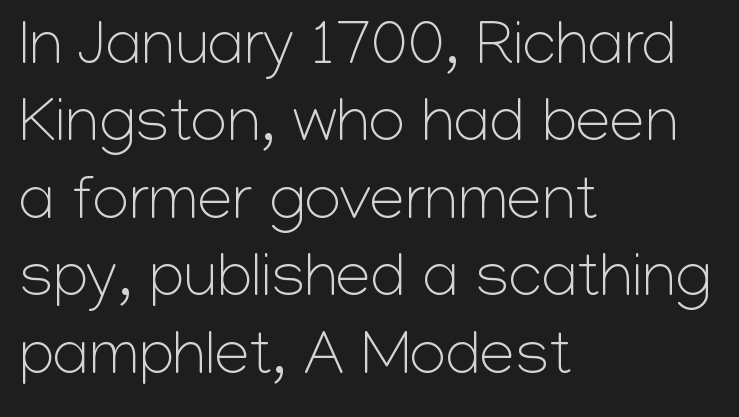
A typesetter would call this zero additional tracking. Honestly, there is no underline to notice here at all. Serif or sans? Sans — the stroke terminals are bare. The passage shown is typed in a proportional face where columns would drift. Casual observation: everything's shoved over to the left.
